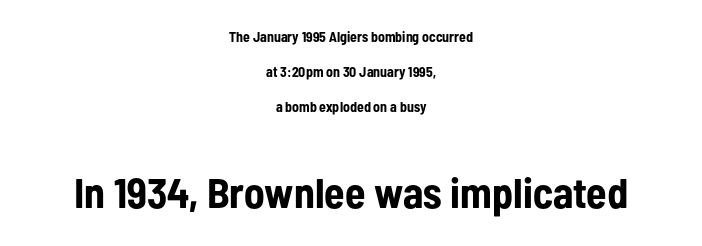
{"serif": "no", "italic": "no", "bold": "yes", "weight": "bold", "width": "condensed", "stroke_contrast": "low", "x_height": "medium", "monospaced": "no", "underline": "no", "align": "center", "line_spacing": "loose", "line_spacing_ratio": 2.49, "letter_spacing": "normal", "letter_spacing_em": 0.0, "larger_block": "second", "size_ratio": 3.0, "glyph_px": 42}
